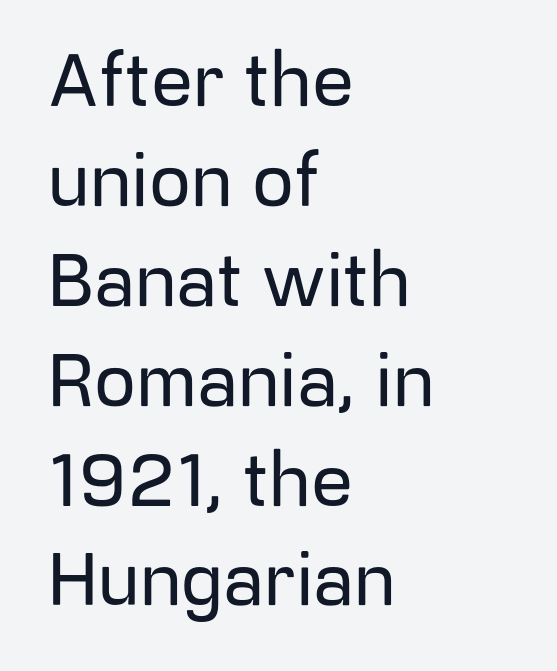
Q: Is the text italic (slanted)? A: No, it is upright.
Q: Is the typeface a serif or a sans-serif typeface? A: Sans-serif.
Q: Is the text underlined? A: No.
Q: How is the paragraph aligned? A: Left-aligned.
Q: Is the spacing between letters normal or unusually wide? A: Normal.
Q: Is the spacing between lines tight, normal or loose? A: Normal.
Q: Width (condensed, normal, or wide)? A: Normal.
Q: Stroke contrast? A: Low.
Q: x-height? A: Medium.
Q: Monospaced? A: No.
